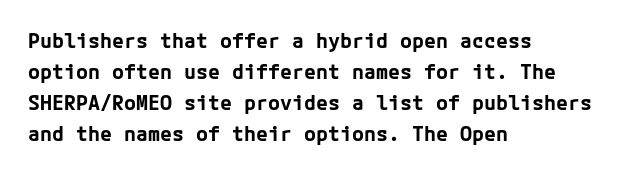
Q: Is the text bold? A: Yes.
Q: Is the text italic (slanted)? A: No, it is upright.
Q: Is the text underlined? A: No.
Q: How is the paragraph aligned? A: Left-aligned.
Q: Is the spacing between letters normal or unusually wide? A: Normal.
Q: Is the spacing between lines tight, normal or loose? A: Normal.
